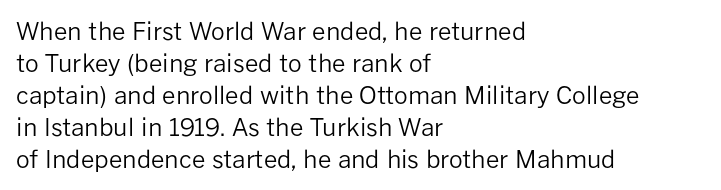
A bare baseline throughout the passage. Does the lettering tilt? It doesn't — this is upright. Leftover space on each line is placed entirely after the last word. Regarding leading, the lines here are spaced in the standard way. Inter-character spacing is left at the font's built-in metrics. Compared with a typical body face, this is equally light or lighter still.
